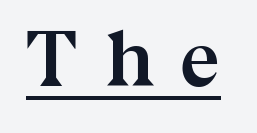
The image shows 80 px semibold serif type, upright; set unusually wide letter spacing (+0.33 em), underlined; medium stroke contrast and a medium x-height.
